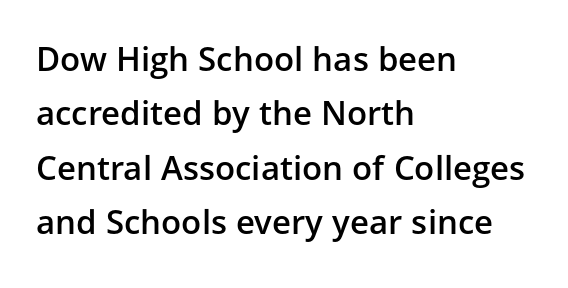
The image shows 33 px semibold sans-serif type, upright; set left-aligned, normal line spacing (1.65x), normal letter spacing, not underlined; low stroke contrast and a medium x-height.
